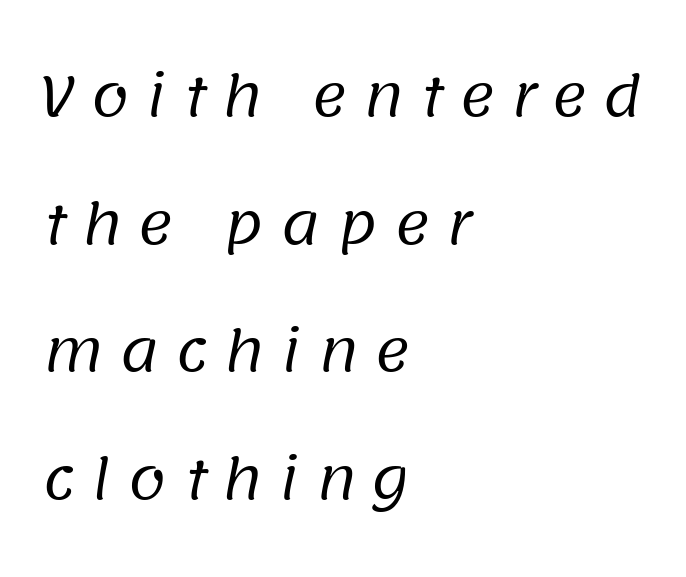
The image shows 55 px regular-weight sans-serif type; set left-aligned, loose line spacing (2.32x), unusually wide letter spacing (+0.28 em), not underlined; low stroke contrast and a large x-height.
